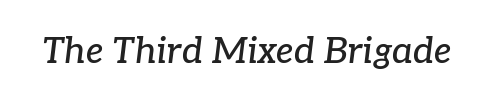
{"serif": "yes", "italic": "yes", "lean": "right", "slant_degrees": 7, "width": "normal", "stroke_contrast": "low", "x_height": "medium", "monospaced": "no", "underline": "no", "letter_spacing": "normal", "letter_spacing_em": 0.0, "glyph_px": 36}
